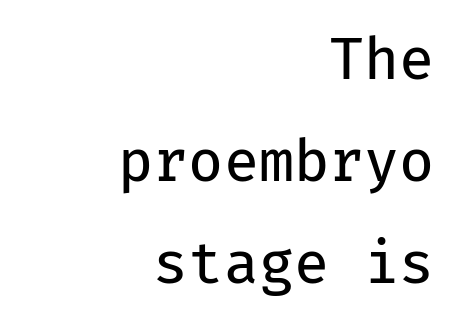
Q: Is the text bold? A: No.
Q: Is the text italic (slanted)? A: No, it is upright.
Q: Is the typeface a serif or a sans-serif typeface? A: Sans-serif.
Q: Is the text underlined? A: No.
Q: How is the paragraph aligned? A: Right-aligned.
Q: Is the spacing between letters normal or unusually wide? A: Normal.
Q: Width (condensed, normal, or wide)? A: Normal.
Q: Stroke contrast? A: Low.
Q: x-height? A: Medium.
Q: Monospaced? A: Yes.
